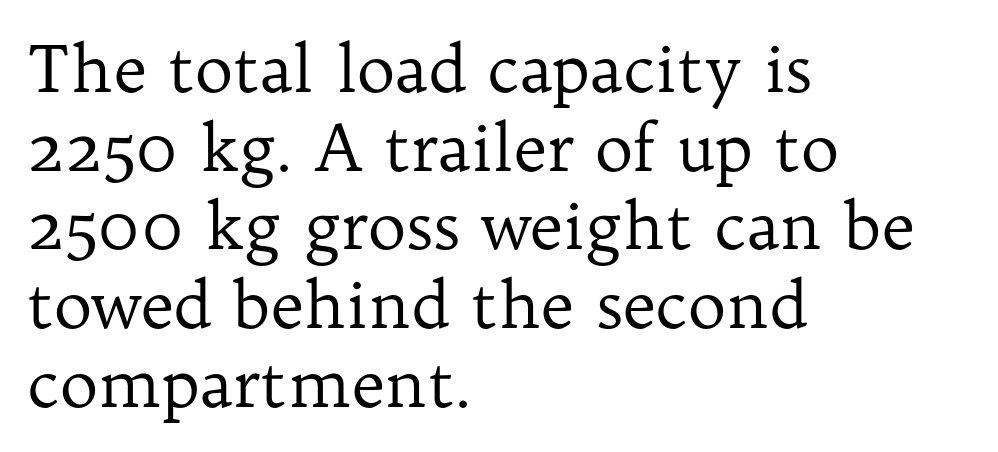
The image shows 65 px regular-weight serif type, upright; set left-aligned, line spacing 1.21x, normal letter spacing, not underlined; low stroke contrast and a medium x-height.
